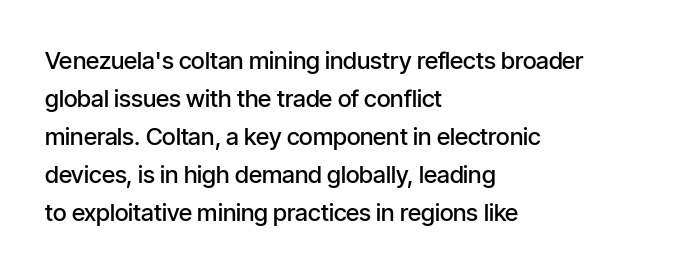
{"italic": "no", "bold": "semi", "underline": "no", "align": "left", "line_spacing": "normal", "line_spacing_ratio": 1.58, "letter_spacing": "normal", "letter_spacing_em": 0.0, "glyph_px": 24}
